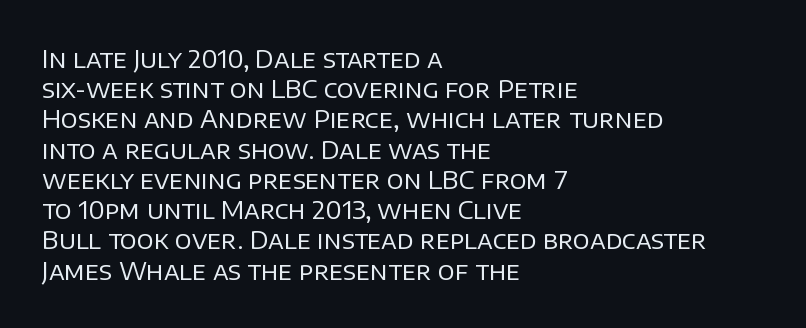
The image shows 25 px text type, upright; set left-aligned, line spacing 1.21x, normal letter spacing, not underlined.
